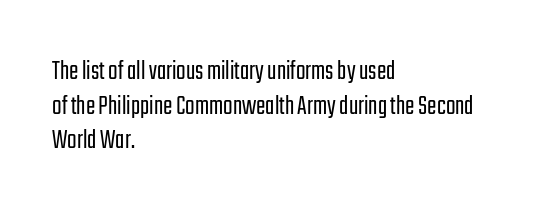
The image shows 28 px light, condensed sans-serif type, upright; set left-aligned, line spacing 1.24x, normal letter spacing, not underlined; low stroke contrast and a medium x-height.
